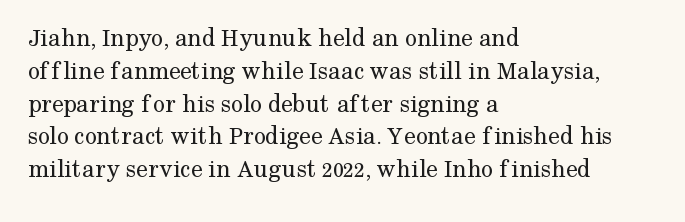
Check the space under the baseline: it is left empty. Posture: upright roman. Is the type heavy? It reads as light-to-regular instead. One-word summary of the alignment: left. The line-height multiplier appears to be the usual default.
